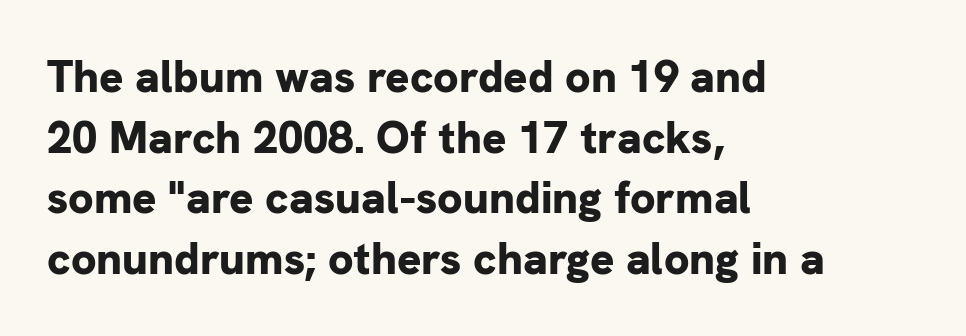
The specimen reads as upright at a glance. Clear beneath every line of the passage. The typeface chosen for these lines omits serifs. Notice how descenders clear the ascenders below comfortably — that's standard leading.
